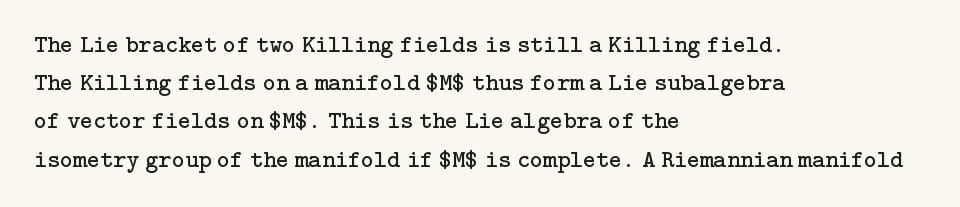
The glyphs are unaccompanied by any horizontal stroke below them. Posture: vertical. These lines keep a tight, regular rhythm from letter to letter. Interline gaps are of average width in this sample. The paragraph shown leans on its left margin.
